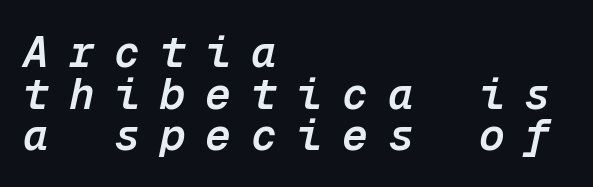
{"italic": "yes", "lean": "right", "slant_degrees": 12, "bold": "semi", "weight": "semibold", "width": "normal", "stroke_contrast": "low", "x_height": "medium", "monospaced": "yes", "underline": "no", "align": "left", "line_spacing": "tight", "line_spacing_ratio": 0.97, "letter_spacing": "wide", "letter_spacing_em": 0.46, "glyph_px": 43}
